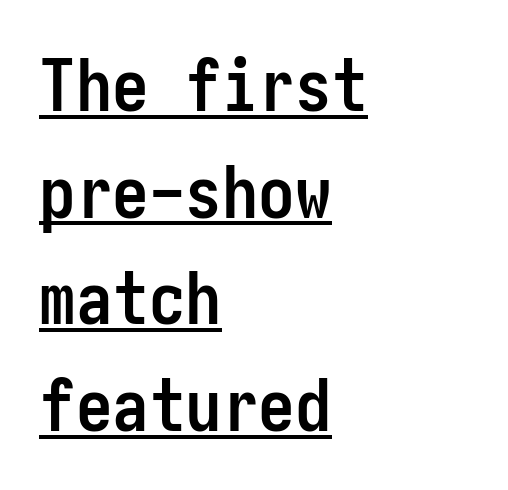
The image shows 73 px semibold, condensed sans-serif type, upright; set left-aligned, normal line spacing (1.46x), normal letter spacing, underlined; low stroke contrast and a medium x-height.
